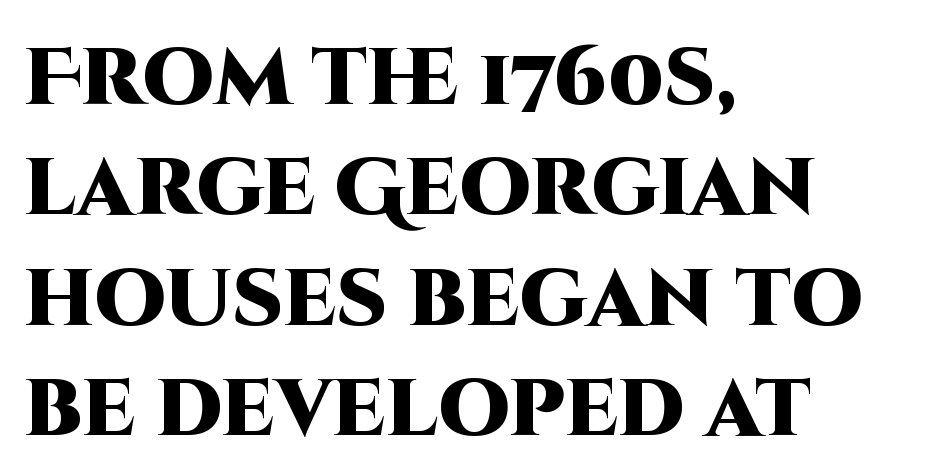
Grotesque or geometric, the face here clearly has no serifs. Students, observe: this is what conventionally led text looks like. Letter spacing: default. A clean baseline with only descenders dipping below it. A typesetter would mark this as roman, not italic. Alignment: flush left.
